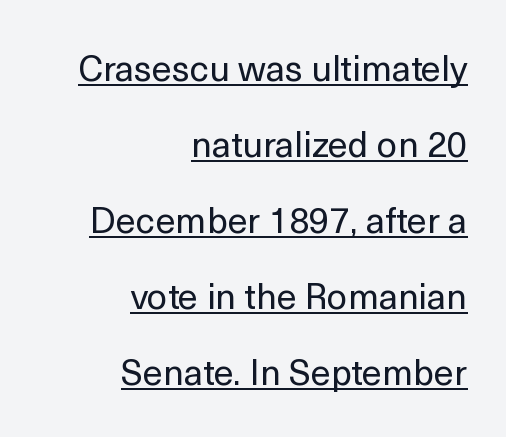
{"serif": "no", "italic": "no", "bold": "no", "weight": "regular", "width": "normal", "x_height": "medium", "monospaced": "no", "underline": "yes", "align": "right", "line_spacing": "loose", "line_spacing_ratio": 2.11, "letter_spacing": "normal", "letter_spacing_em": 0.0, "glyph_px": 36}
